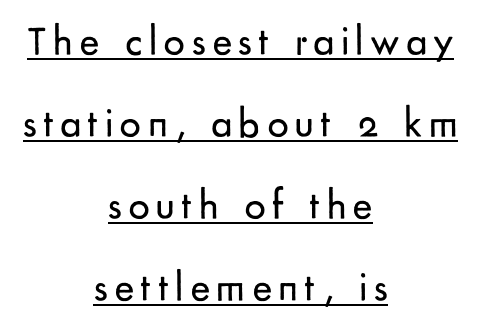
Q: Is the text bold? A: No.
Q: Is the text italic (slanted)? A: No, it is upright.
Q: Is the typeface a serif or a sans-serif typeface? A: Sans-serif.
Q: Is the text underlined? A: Yes.
Q: How is the paragraph aligned? A: Centered.
Q: Is the spacing between lines tight, normal or loose? A: Loose.
Q: Width (condensed, normal, or wide)? A: Normal.
Q: Stroke contrast? A: Low.
Q: x-height? A: Small.
Q: Monospaced? A: No.
